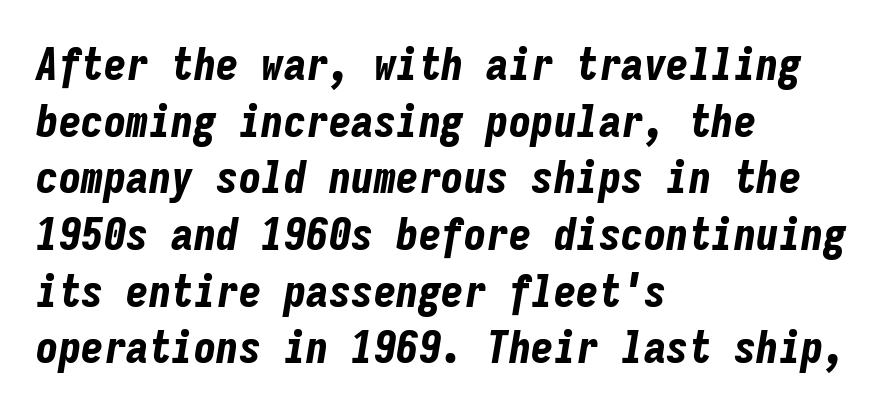
The image shows 45 px bold, condensed type, italic (leaning right), monospaced; set left-aligned, normal line spacing (1.26x), normal letter spacing, not underlined; low stroke contrast and a medium x-height.
